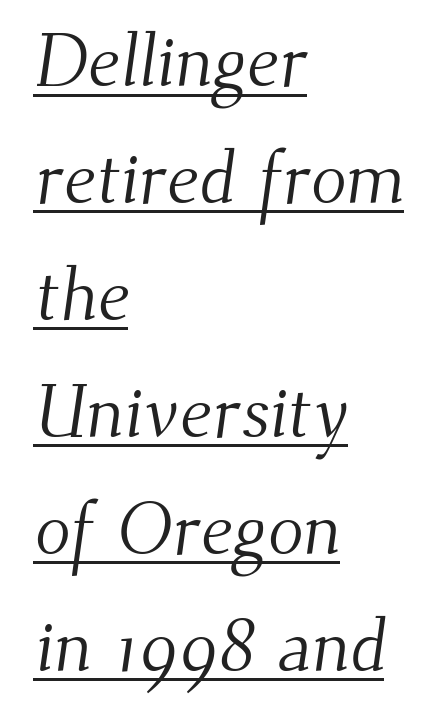
The image shows 74 px light serif type; set left-aligned, normal line spacing (1.58x), normal letter spacing, underlined; medium stroke contrast and a small x-height.
